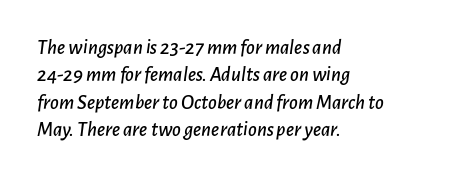
The image shows 21 px text type, italic (leaning right); set left-aligned, normal line spacing (1.3x), normal letter spacing, not underlined.
